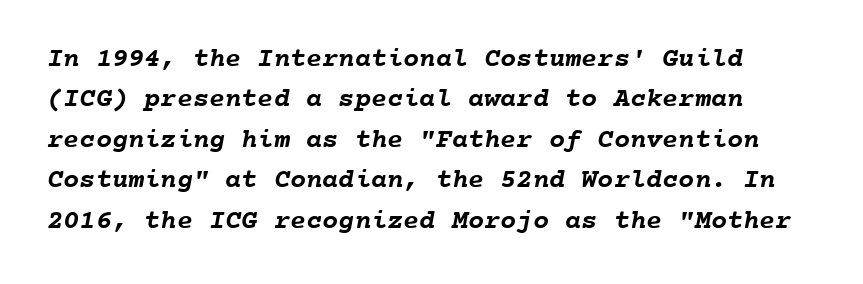
Q: Is the text bold? A: Yes.
Q: Is the text underlined? A: No.
Q: Is the spacing between letters normal or unusually wide? A: Normal.
Q: Is the spacing between lines tight, normal or loose? A: Normal.
